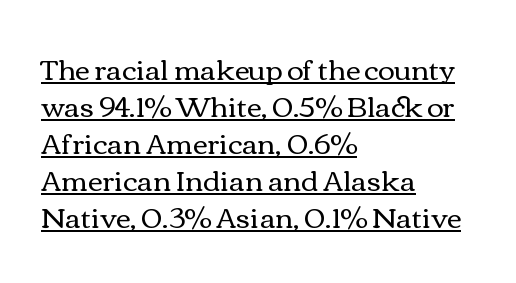
Which margin do the lines hug? The left one — the right edge is uneven. Nothing unusual about the tracking: characters are spaced as the font intends. These lines sit exactly where default settings would place them. Heaviness? Minimal to ordinary, like unemphasized prose. Descenders here cross a horizontal rule under the line. A typesetter would call this proportional, since set widths differ per character.
